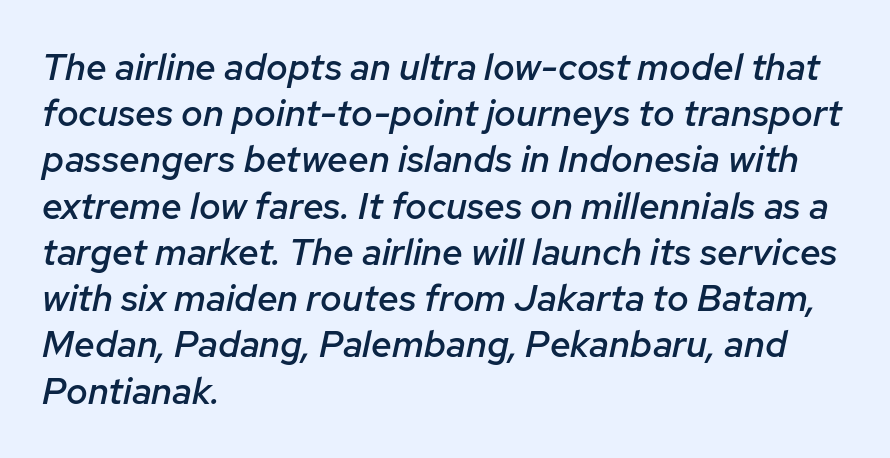
Q: Is the text bold? A: Semi-bold.
Q: Is the text italic (slanted)? A: Yes, it leans right by about 12 degrees.
Q: Is the text underlined? A: No.
Q: How is the paragraph aligned? A: Left-aligned.
Q: Is the spacing between letters normal or unusually wide? A: Normal.
Q: Is the spacing between lines tight, normal or loose? A: Normal.
Q: Width (condensed, normal, or wide)? A: Normal.
Q: Stroke contrast? A: Low.
Q: x-height? A: Medium.
Q: Monospaced? A: No.
